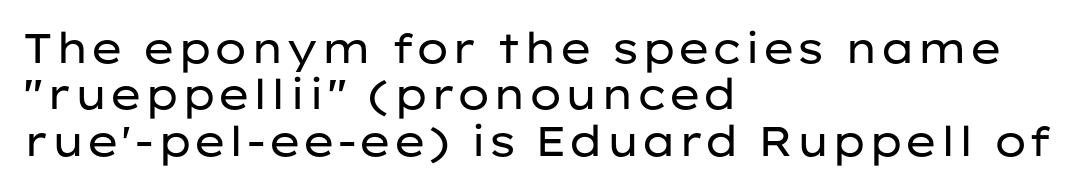
The font's upright variant was chosen for this text. Do the characters align in a grid? No, the font is proportional. Casual observation: everything's shoved over to the left. Each row of text sits above clean, open space.
